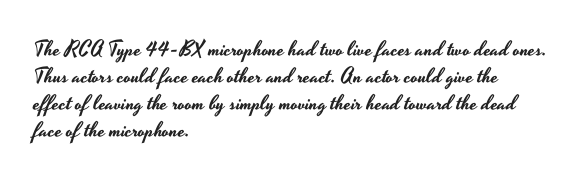
{"underline": "no", "align": "left", "line_spacing": "normal", "line_spacing_ratio": 1.28, "letter_spacing": "normal", "letter_spacing_em": 0.0, "glyph_px": 21}
